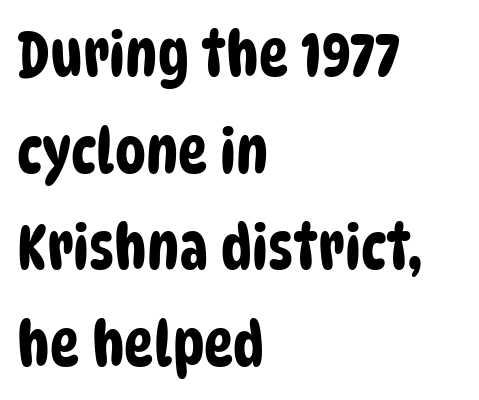
The image shows 62 px condensed sans-serif type; set left-aligned, normal line spacing (1.56x), normal letter spacing, not underlined; low stroke contrast and a large x-height.
